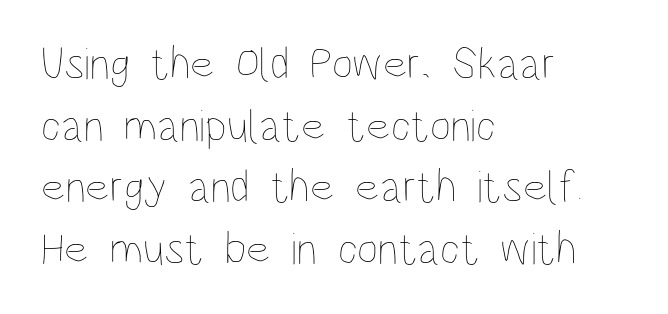
These lines are set flush left with a ragged right edge. Leading: standard. The specimen omits any rule beneath the text block's lines. The lettering stays uniformly vertical, giving the passage a roman look. Counters stay open thanks to moderate or lighter strokes. What stands out about the letter spacing? Nothing — it is the standard amount.
